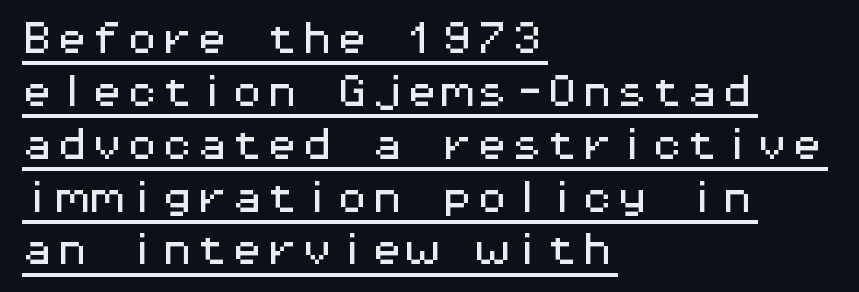
{"serif": "no", "italic": "no", "width": "wide", "stroke_contrast": "medium", "x_height": "medium", "monospaced": "yes", "underline": "yes", "align": "left", "line_spacing": "normal", "line_spacing_ratio": 1.51, "letter_spacing": "normal", "letter_spacing_em": 0.0, "glyph_px": 35}
